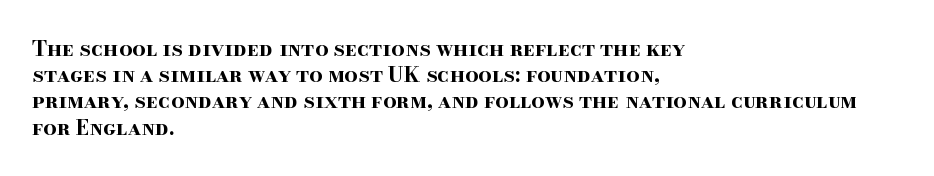
{"italic": "no", "bold": "yes", "underline": "no", "align": "left", "line_spacing": "normal", "line_spacing_ratio": 1.25, "letter_spacing": "normal", "letter_spacing_em": 0.0, "glyph_px": 21}
